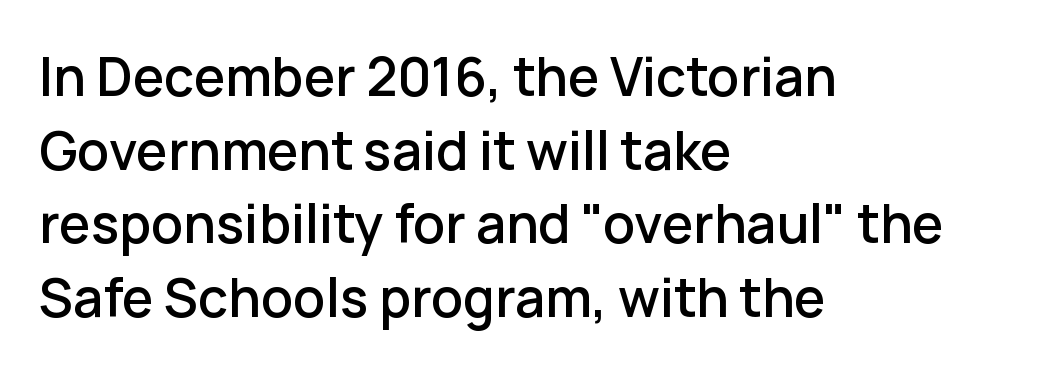
Q: Is the text italic (slanted)? A: No, it is upright.
Q: Is the typeface a serif or a sans-serif typeface? A: Sans-serif.
Q: Is the text underlined? A: No.
Q: How is the paragraph aligned? A: Left-aligned.
Q: Is the spacing between letters normal or unusually wide? A: Normal.
Q: Is the spacing between lines tight, normal or loose? A: Normal.
Q: Width (condensed, normal, or wide)? A: Normal.
Q: Stroke contrast? A: Low.
Q: x-height? A: Medium.
Q: Monospaced? A: No.
